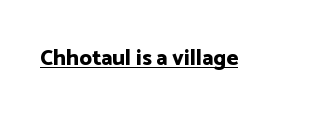
Q: Is the text bold? A: Yes.
Q: Is the text italic (slanted)? A: No, it is upright.
Q: Is the text underlined? A: Yes.
Q: Is the spacing between letters normal or unusually wide? A: Normal.
